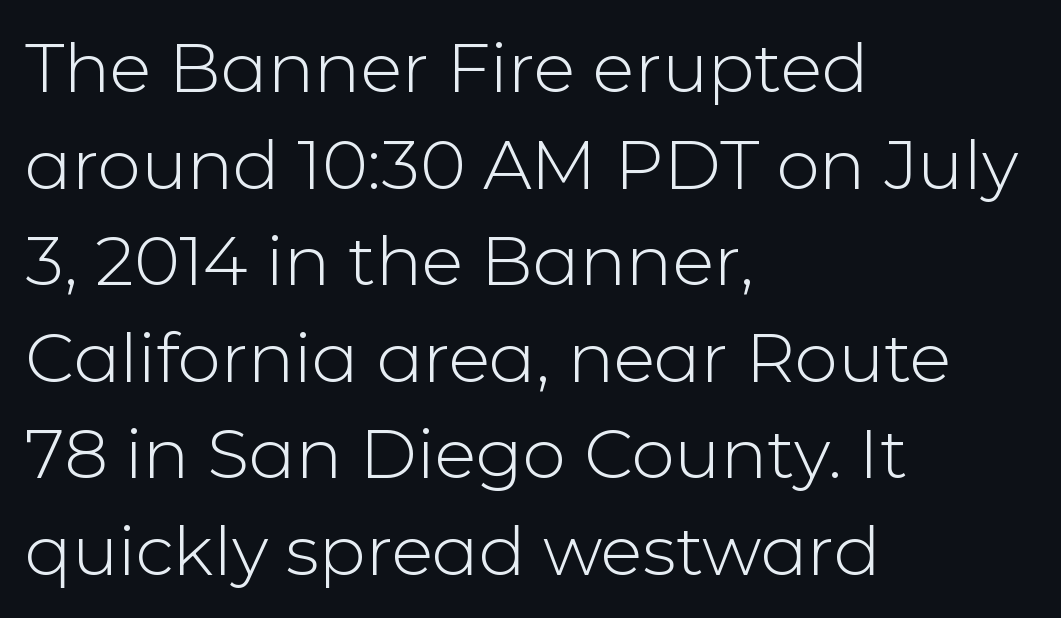
Q: Is the text bold? A: No.
Q: Is the text italic (slanted)? A: No, it is upright.
Q: Is the typeface a serif or a sans-serif typeface? A: Sans-serif.
Q: Is the text underlined? A: No.
Q: How is the paragraph aligned? A: Left-aligned.
Q: Is the spacing between letters normal or unusually wide? A: Normal.
Q: Is the spacing between lines tight, normal or loose? A: Normal.
Q: Width (condensed, normal, or wide)? A: Normal.
Q: Stroke contrast? A: Low.
Q: x-height? A: Medium.
Q: Monospaced? A: No.
